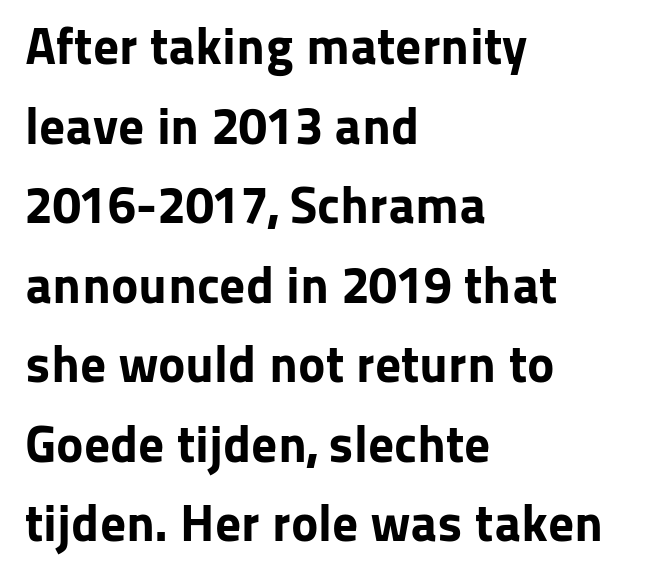
What's the leading like? Ordinary, nothing unusual. Pretty heavy lettering here — definitely bold. The glyphs in this specimen are sans serif. Nope, not italic — everything's standing straight.
